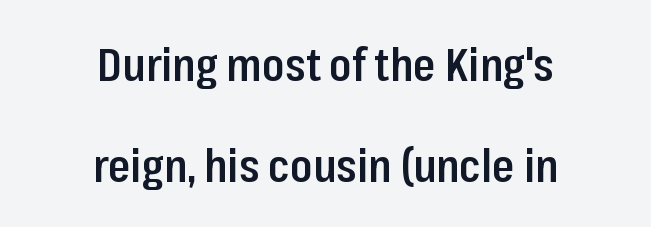
The image shows 45 px semibold, condensed sans-serif type, upright; set centered, loose line spacing (2.24x), normal letter spacing, not underlined; low stroke contrast and a medium x-height.
